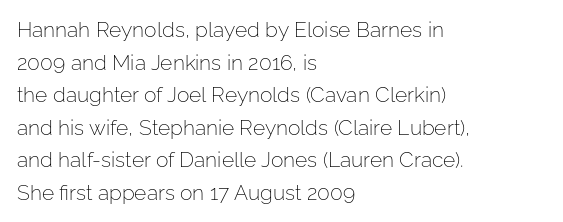
The image shows 21 px text type, upright; set left-aligned, normal line spacing (1.55x), normal letter spacing, not underlined.
